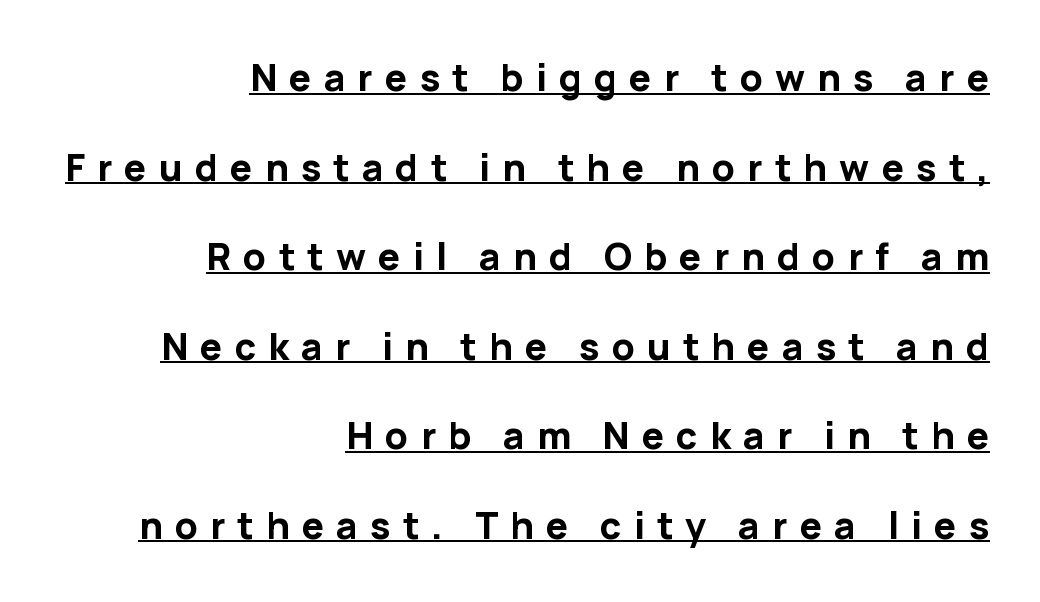
The image shows 37 px bold sans-serif type, upright; set right-aligned, loose line spacing (2.42x), unusually wide letter spacing (+0.33 em), underlined; low stroke contrast and a medium x-height.
